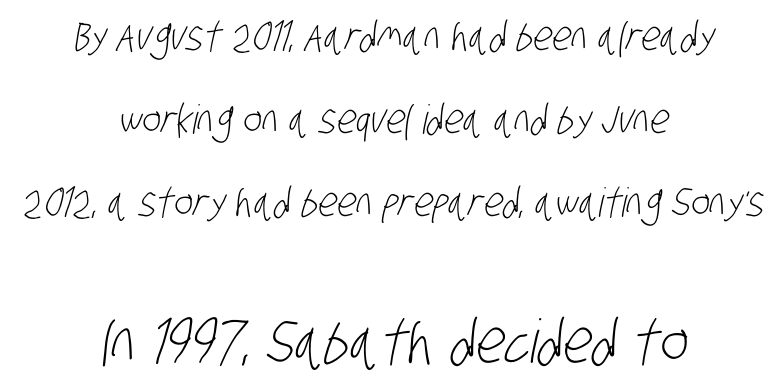
Quick note: underline off. Type style note: lacks serifs. A typesetter would call this proportional, since set widths differ per character. The lower block of text is set noticeably larger than the block above it.
